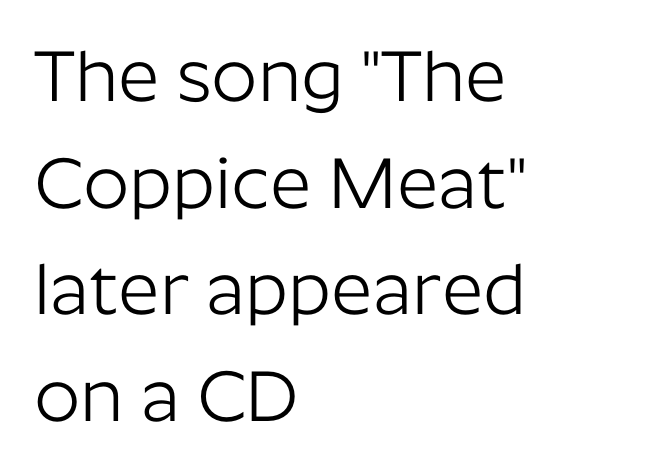
Notice how descenders clear the ascenders below comfortably — that's standard leading. Nope, no serifs anywhere on these letters. Between one letter and the next there's only the usual sliver of space. Caption: face not bold, strokes unweighted. Spacing verdict: proportional, widths tailored to each character.
